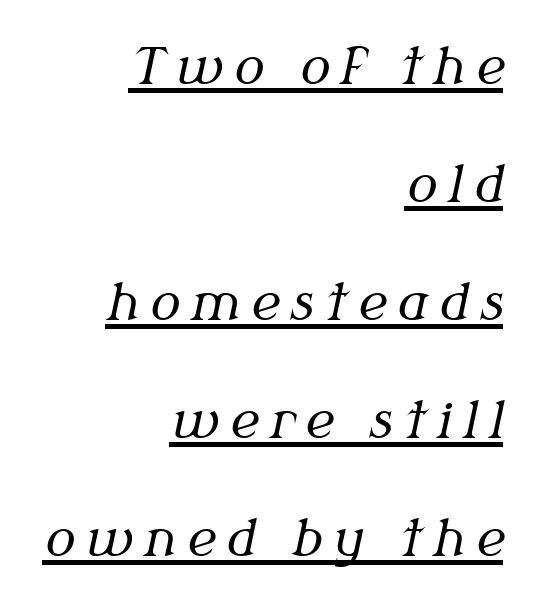
The image shows 50 px regular-weight serif type, italic (leaning right); set right-aligned, loose line spacing (2.36x), unusually wide letter spacing (+0.22 em), underlined; medium stroke contrast and a medium x-height.
